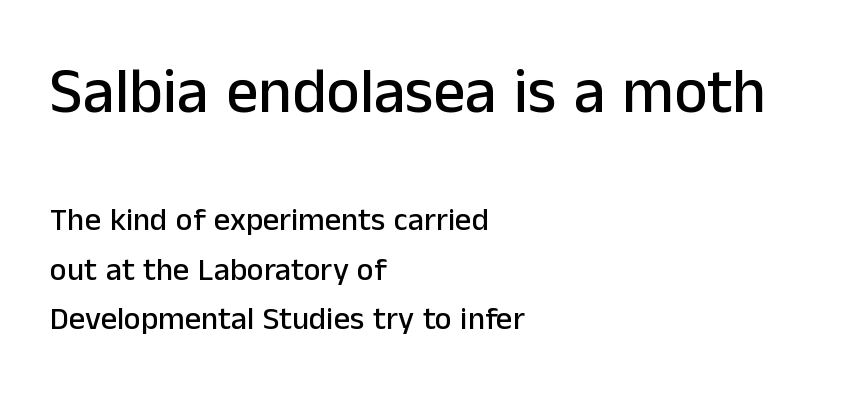
{"serif": "no", "italic": "no", "width": "normal", "stroke_contrast": "low", "x_height": "medium", "monospaced": "no", "underline": "no", "align": "left", "line_spacing": "normal", "line_spacing_ratio": 1.55, "letter_spacing": "normal", "letter_spacing_em": 0.0, "larger_block": "first", "size_ratio": 1.97, "glyph_px": 63}
